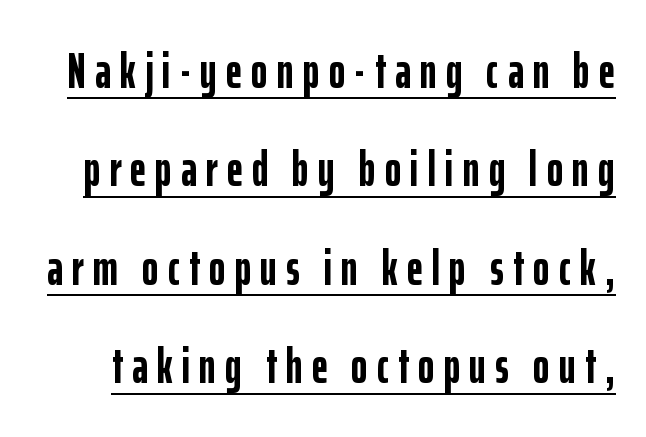
Q: Is the text bold? A: Yes.
Q: Is the text italic (slanted)? A: No, it is upright.
Q: Is the typeface a serif or a sans-serif typeface? A: Sans-serif.
Q: Is the text underlined? A: Yes.
Q: Is the spacing between lines tight, normal or loose? A: Loose.
Q: Width (condensed, normal, or wide)? A: Condensed.
Q: Stroke contrast? A: Low.
Q: x-height? A: Medium.
Q: Monospaced? A: No.
